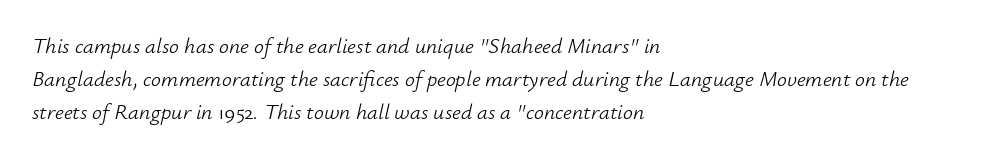
The image shows 22 px text type, italic (leaning right); set left-aligned, normal line spacing (1.49x), normal letter spacing, not underlined.
